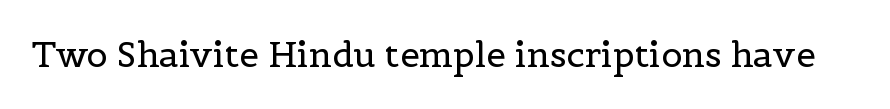
{"serif": "yes", "italic": "no", "bold": "no", "weight": "regular", "width": "normal", "x_height": "medium", "monospaced": "no", "underline": "no", "letter_spacing": "normal", "letter_spacing_em": 0.0, "glyph_px": 35}
